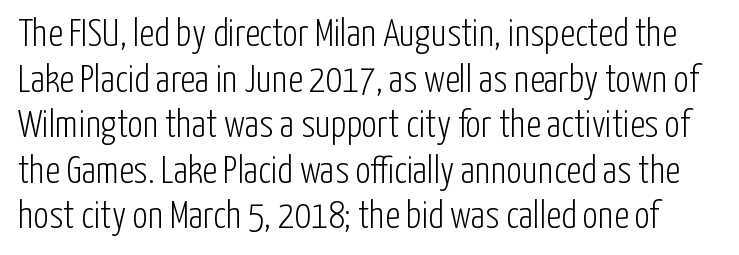
Q: Is the text bold? A: No.
Q: Is the text italic (slanted)? A: No, it is upright.
Q: Is the typeface a serif or a sans-serif typeface? A: Sans-serif.
Q: Is the text underlined? A: No.
Q: Is the spacing between letters normal or unusually wide? A: Normal.
Q: Width (condensed, normal, or wide)? A: Condensed.
Q: Stroke contrast? A: Low.
Q: x-height? A: Medium.
Q: Monospaced? A: No.
